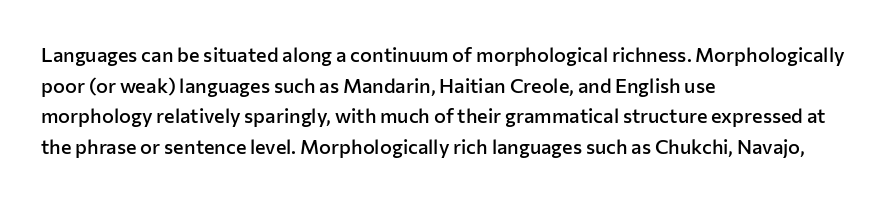
This rendering features lettering with no underline. Students, observe: this is what conventionally led text looks like. Students, note that the glyphs here touch the page at normal intervals. The specimen reads as upright at a glance.
